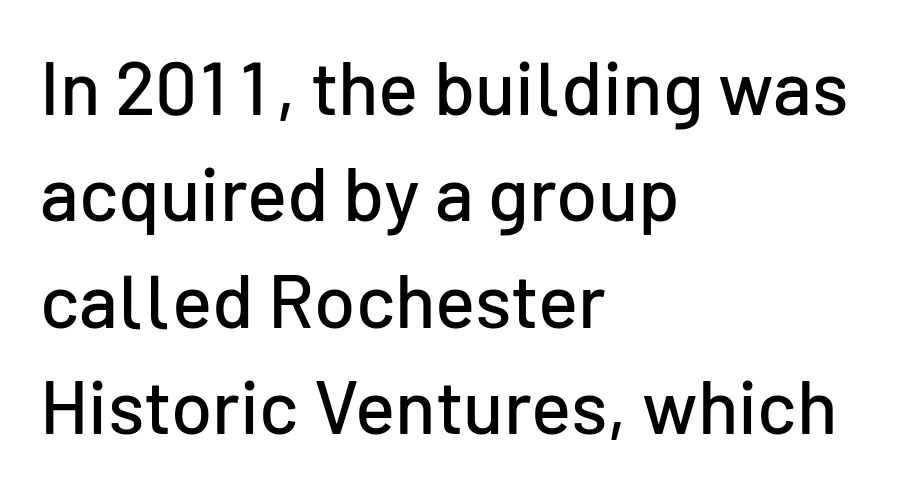
Q: Is the text italic (slanted)? A: No, it is upright.
Q: Is the typeface a serif or a sans-serif typeface? A: Sans-serif.
Q: Is the text underlined? A: No.
Q: How is the paragraph aligned? A: Left-aligned.
Q: Is the spacing between letters normal or unusually wide? A: Normal.
Q: Is the spacing between lines tight, normal or loose? A: Normal.
Q: Width (condensed, normal, or wide)? A: Normal.
Q: Stroke contrast? A: Low.
Q: x-height? A: Medium.
Q: Monospaced? A: No.
